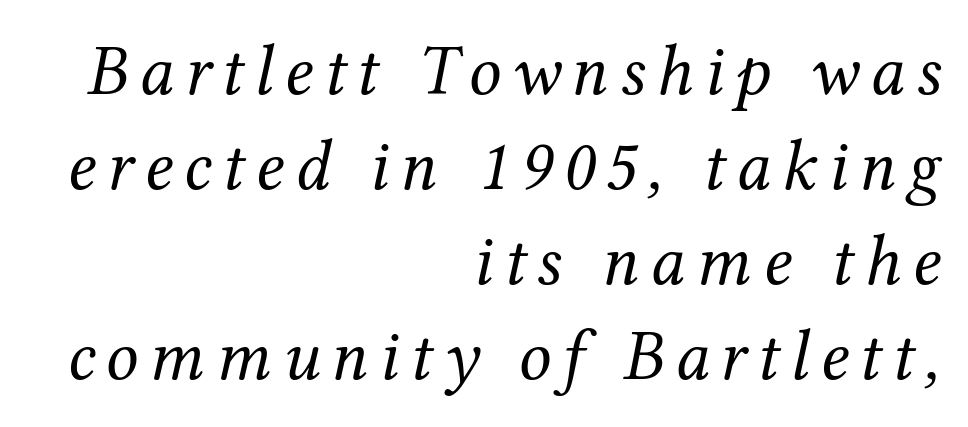
The specimen omits any rule beneath the text block's lines. You can tell from the footed stems that serif type was used. The face used here is proportionally spaced, like ordinary book or web type. Which margin do the lines hug? The right one — the left edge is uneven. Tall strokes in this sample are angled rather than plumb.
